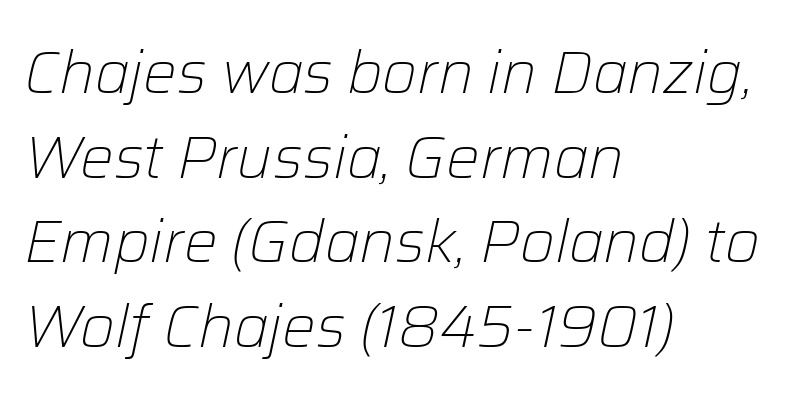
The image shows 60 px light type, italic (leaning right); set left-aligned, normal line spacing (1.41x), normal letter spacing, not underlined; low stroke contrast and a medium x-height.
